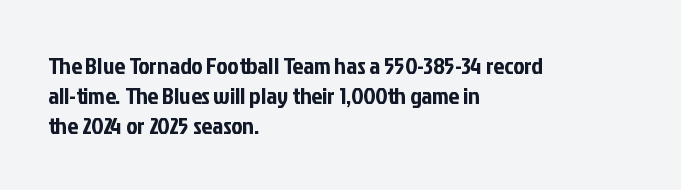
The image shows 24 px text type, upright; set left-aligned, line spacing 1.24x, normal letter spacing, not underlined.
